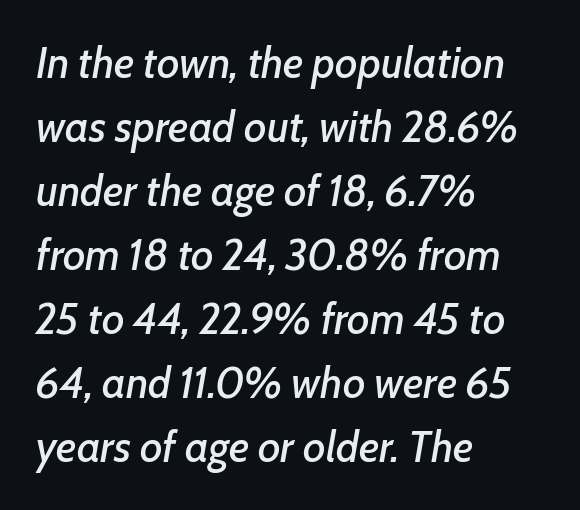
Caption: multi-line text, flush left, ragged right. Tracking here is standard; glyphs follow each other at the usual distance. The text carries the slant typical of an italic or oblique font. Decoration check: the copy has no underline. This sample has the flowing, uneven cadence of proportional lettering.
